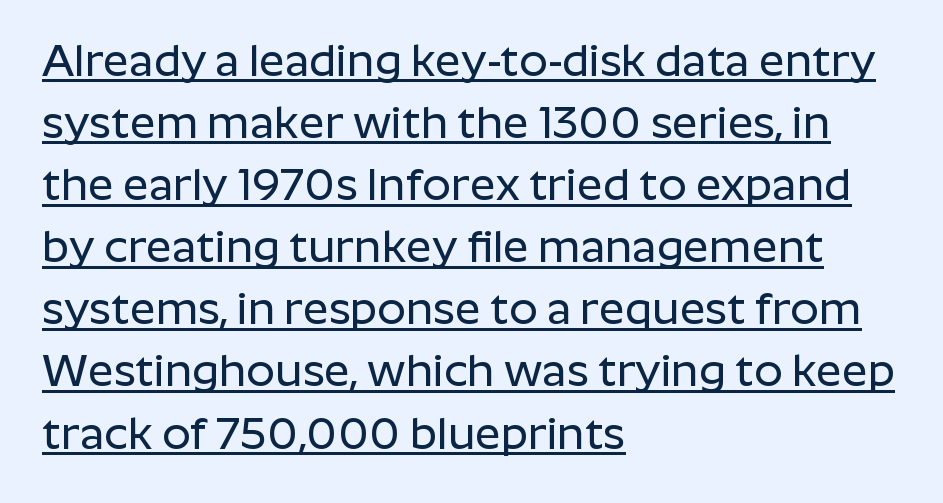
{"serif": "no", "italic": "no", "width": "normal", "stroke_contrast": "low", "x_height": "medium", "monospaced": "no", "underline": "yes", "align": "left", "line_spacing": "normal", "line_spacing_ratio": 1.38, "letter_spacing": "normal", "letter_spacing_em": 0.0, "glyph_px": 45}
